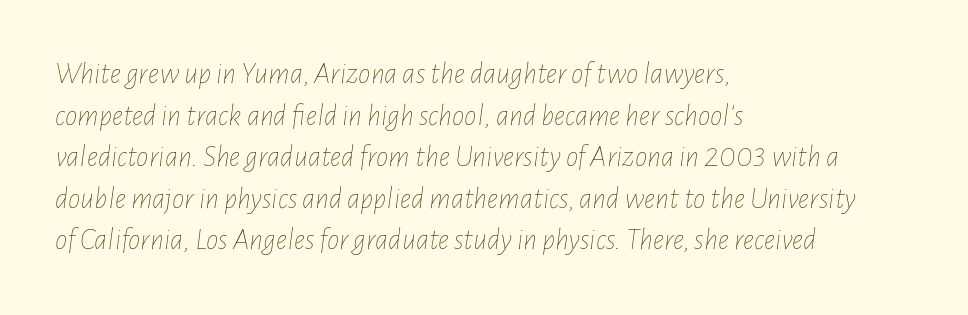
Nobody touched the tracking dial on this one. Layout note: lines flush left. Stems and bowls with no extra thickness — not bold. Quick note: italic. The rendering uses natural spacing where letterforms have individual widths. Clear beneath every line of the passage.
